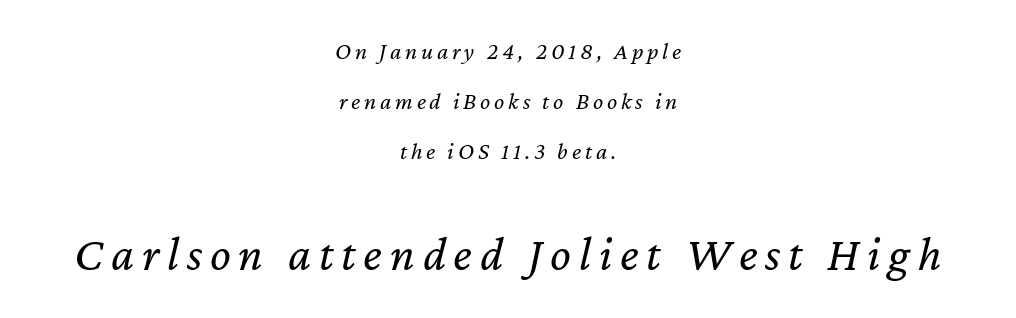
The image shows 49 px regular-weight type, italic (leaning right); set centered, loose line spacing (2.08x), not underlined; the second (bottom) block is 2.04x larger; low stroke contrast and a medium x-height.
